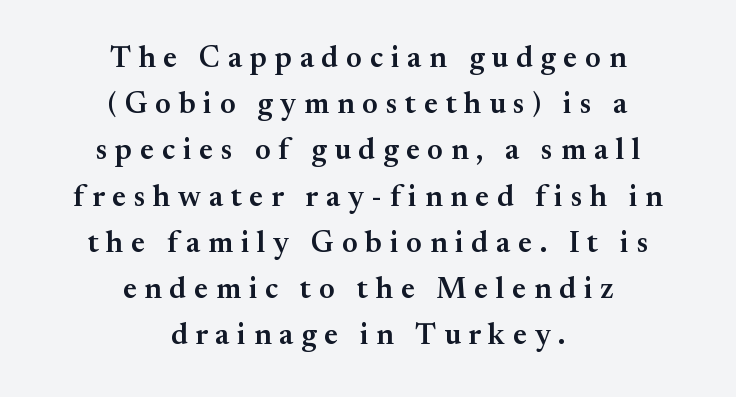
{"serif": "yes", "italic": "no", "bold": "semi", "weight": "semibold", "width": "normal", "stroke_contrast": "medium", "x_height": "small", "monospaced": "no", "underline": "no", "align": "center", "line_spacing": "normal", "line_spacing_ratio": 1.54, "letter_spacing": "wide", "letter_spacing_em": 0.26, "glyph_px": 30}
